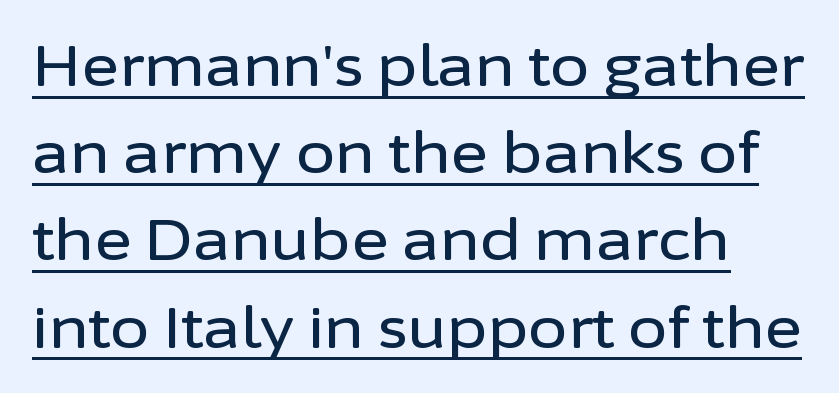
The glyphs are accompanied by a horizontal stroke just below them. Nope, not italic — everything's standing straight. Reading down the column, the eye jumps a familiar distance to each next line. Inter-character spacing is left at the font's built-in metrics.
